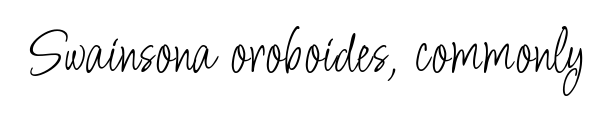
The image shows 65 px light, condensed sans-serif type; set normal letter spacing, not underlined; low stroke contrast and a small x-height.
